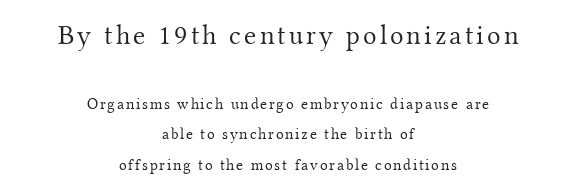
Q: Is the text bold? A: No.
Q: Is the text italic (slanted)? A: No, it is upright.
Q: Is the typeface a serif or a sans-serif typeface? A: Serif.
Q: Is the text underlined? A: No.
Q: How is the paragraph aligned? A: Centered.
Q: Is the spacing between lines tight, normal or loose? A: Loose.
Q: Which block of text is set in a larger size, the first (top) or the second (bottom)? A: The first (top) one.
Q: Width (condensed, normal, or wide)? A: Normal.
Q: Stroke contrast? A: Medium.
Q: x-height? A: Small.
Q: Monospaced? A: No.
